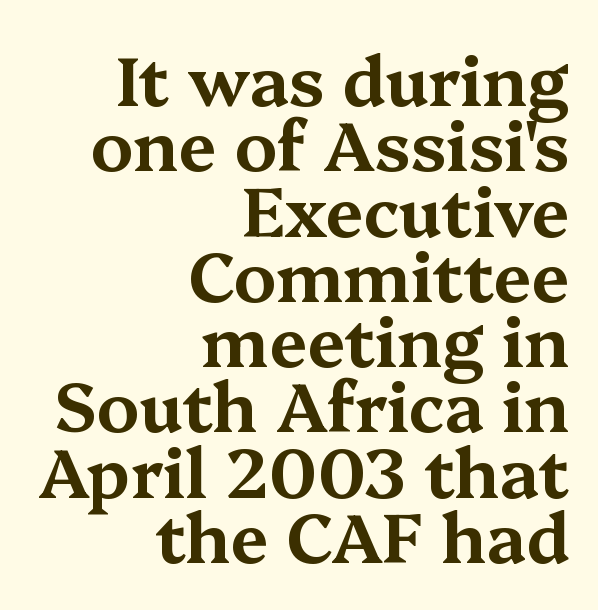
Line spacing here is tight. This rendering employs a face with finishing strokes, i.e., a serif. You could not count columns in this text — the font is proportionally spaced. The paragraph shown leans on its right margin. The strip under each line holds only bare page.
